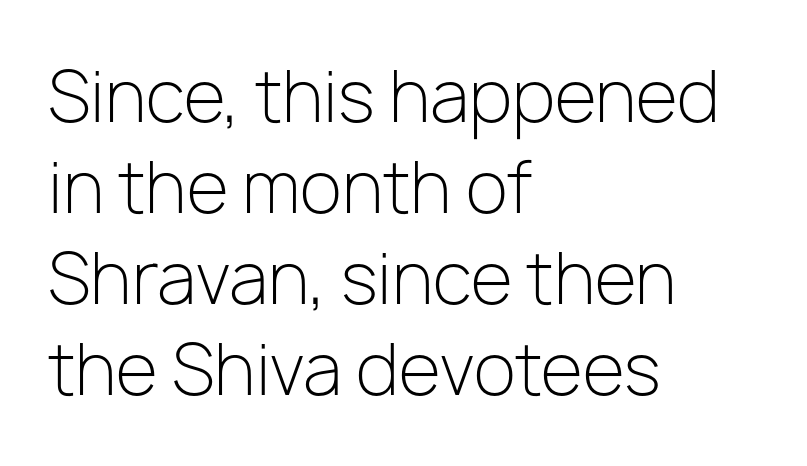
The image shows 69 px light sans-serif type, upright; set left-aligned, normal line spacing (1.32x), normal letter spacing, not underlined; low stroke contrast and a medium x-height.
